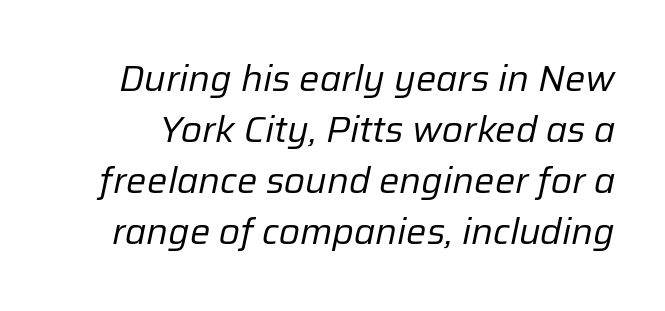
Nobody drew a line under any word here. No chunkiness to these letters — they're not bold. The leading is moderate, giving the passage an even texture. The letters advance in unequal steps, a hallmark of proportional type. The face used here has a pronounced slope to its letters. Glyph-to-glyph distance matches everyday printed text.
